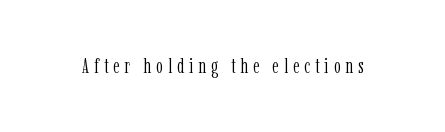
Q: Is the text bold? A: No.
Q: Is the text italic (slanted)? A: No, it is upright.
Q: Is the text underlined? A: No.
Q: Is the spacing between letters normal or unusually wide? A: Unusually wide.
